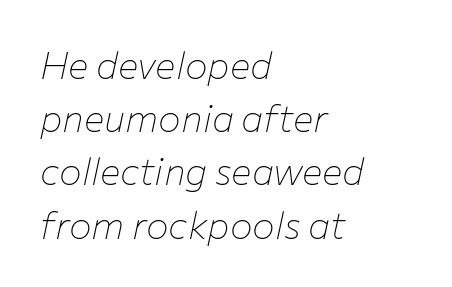
{"italic": "yes", "lean": "right", "slant_degrees": 12, "bold": "no", "weight": "thin", "width": "normal", "stroke_contrast": "low", "x_height": "medium", "monospaced": "no", "underline": "no", "align": "left", "line_spacing": "normal", "line_spacing_ratio": 1.4, "letter_spacing": "normal", "letter_spacing_em": 0.0, "glyph_px": 38}
